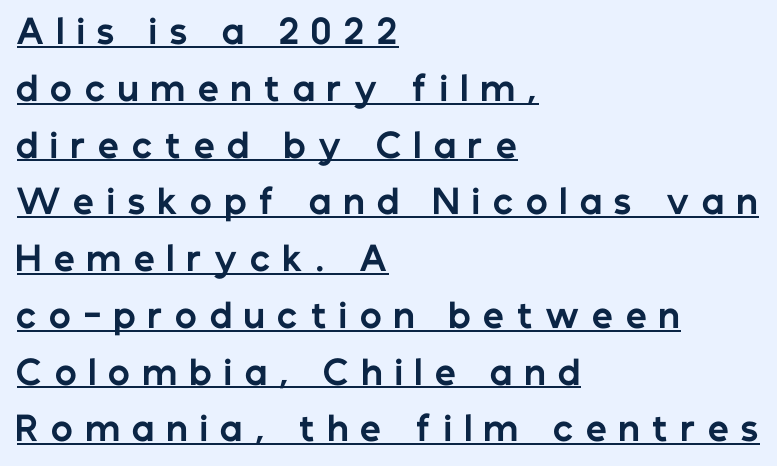
The image shows 33 px bold sans-serif type, upright; set left-aligned, line spacing 1.72x, unusually wide letter spacing (+0.37 em), underlined; low stroke contrast and a medium x-height.
